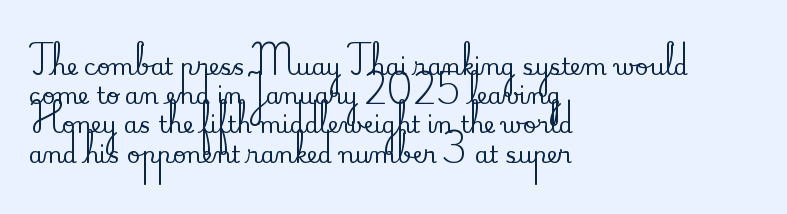
The image shows 23 px text type, upright; set left-aligned, normal line spacing (1.27x), normal letter spacing, not underlined.
